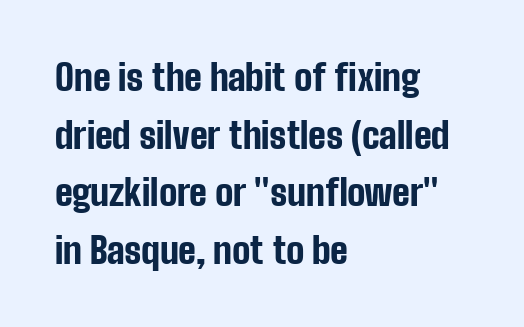
Q: Is the text bold? A: Yes.
Q: Is the text italic (slanted)? A: No, it is upright.
Q: Is the typeface a serif or a sans-serif typeface? A: Sans-serif.
Q: Is the text underlined? A: No.
Q: How is the paragraph aligned? A: Left-aligned.
Q: Is the spacing between letters normal or unusually wide? A: Normal.
Q: Is the spacing between lines tight, normal or loose? A: Normal.
Q: Width (condensed, normal, or wide)? A: Condensed.
Q: Stroke contrast? A: Low.
Q: x-height? A: Medium.
Q: Monospaced? A: No.
